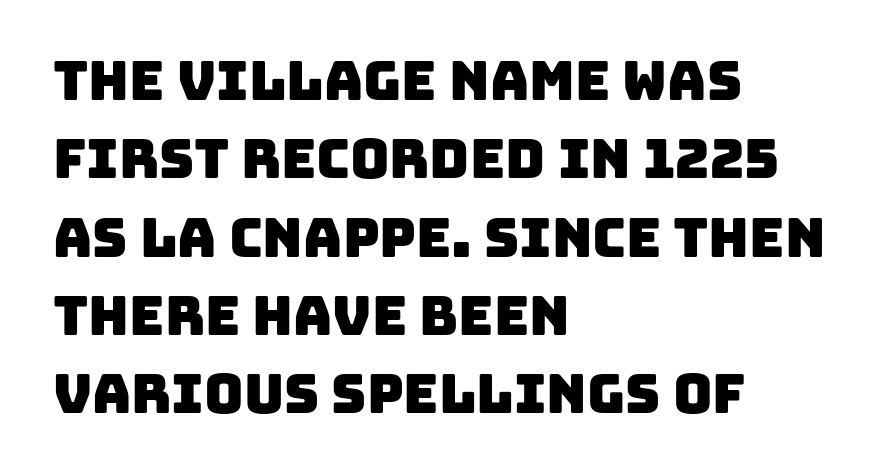
Here the designer chose a conventional face with non-uniform glyph widths. Decoration check: the copy has no underline. Is there much room between lines? A standard amount, neither cramped nor airy. Tracking here is standard; glyphs follow each other at the usual distance. The designer went with a sans here, leaving each stem footless.
